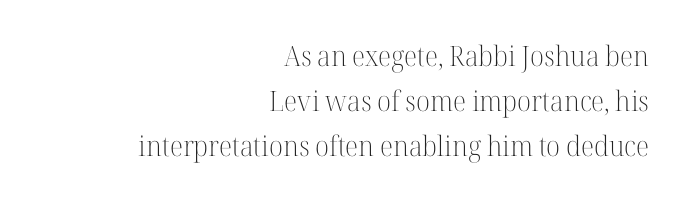
The image shows 28 px light serif type, upright; set right-aligned, normal line spacing (1.61x), normal letter spacing, not underlined; high stroke contrast and a medium x-height.
